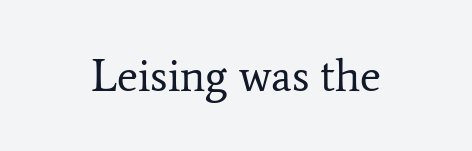
The image shows 45 px regular-weight serif type, upright; set normal letter spacing, not underlined; low stroke contrast and a medium x-height.
